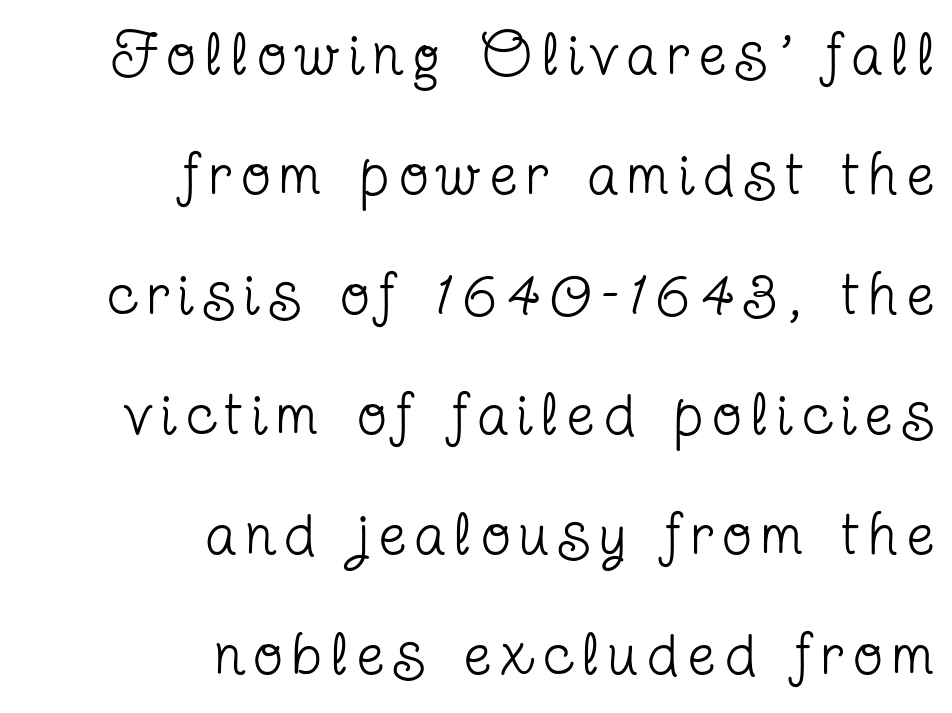
{"serif": "yes", "italic": "no", "bold": "no", "weight": "regular", "width": "condensed", "stroke_contrast": "low", "x_height": "medium", "monospaced": "no", "underline": "no", "align": "right", "line_spacing": "loose", "line_spacing_ratio": 2.0, "glyph_px": 60}
